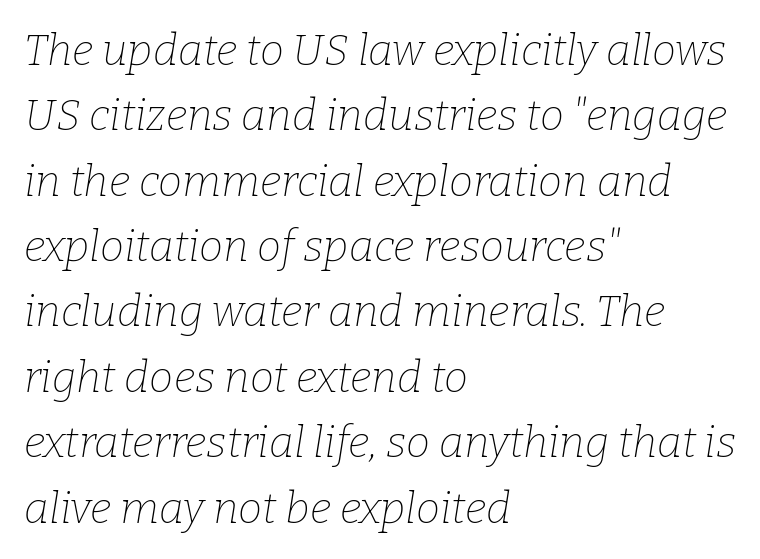
{"serif": "yes", "italic": "yes", "lean": "right", "slant_degrees": 9, "bold": "no", "weight": "thin", "width": "normal", "stroke_contrast": "low", "x_height": "medium", "monospaced": "no", "underline": "no", "align": "left", "line_spacing": "normal", "line_spacing_ratio": 1.52, "letter_spacing": "normal", "letter_spacing_em": 0.0, "glyph_px": 43}
